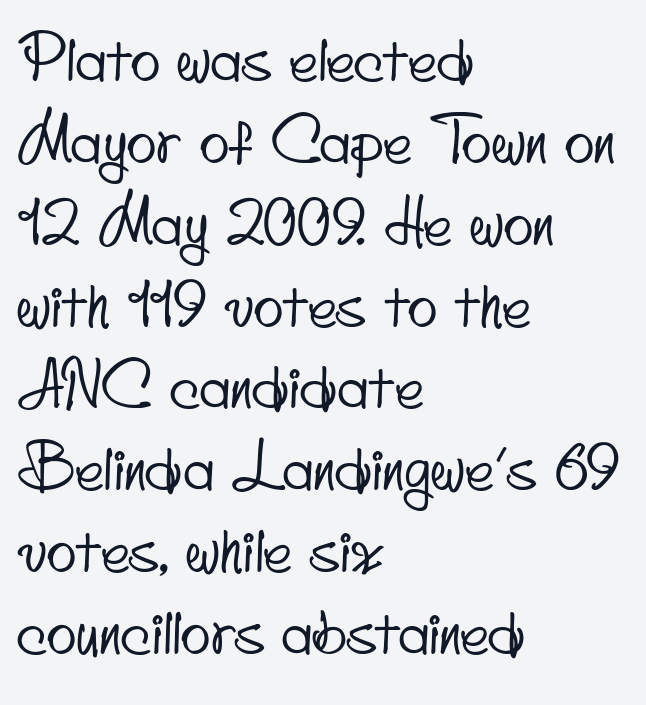
The image shows 62 px condensed sans-serif type; set left-aligned, normal line spacing (1.32x), normal letter spacing, not underlined; low stroke contrast and a small x-height.
